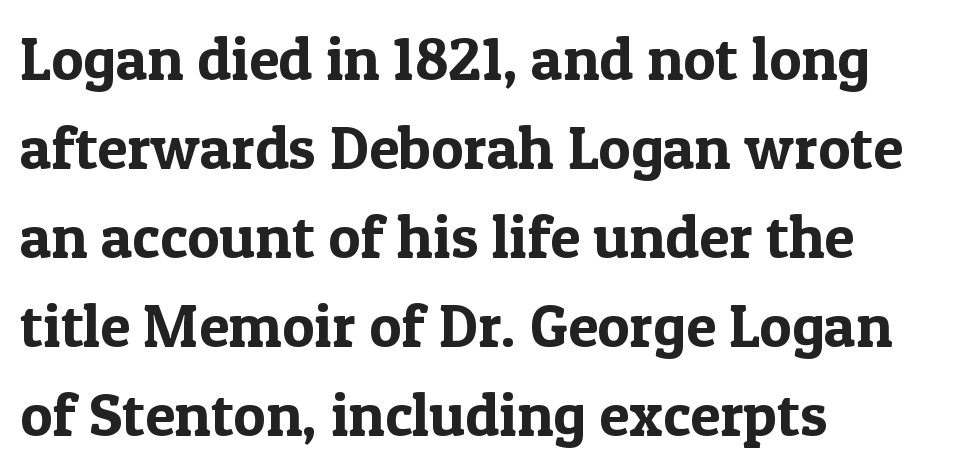
The image shows 61 px serif type, upright; set left-aligned, normal line spacing (1.46x), normal letter spacing, not underlined; a medium x-height.
